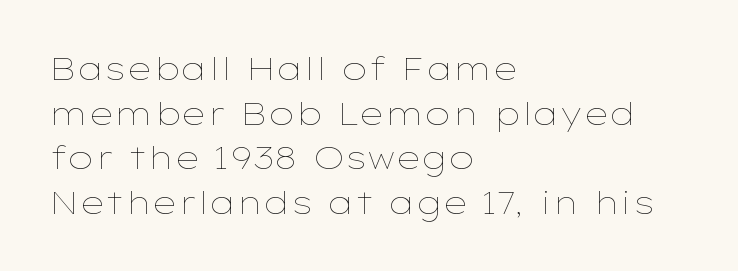
The image shows 31 px thin, wide type, upright; set left-aligned, normal line spacing (1.44x), normal letter spacing, not underlined; low stroke contrast and a medium x-height.
